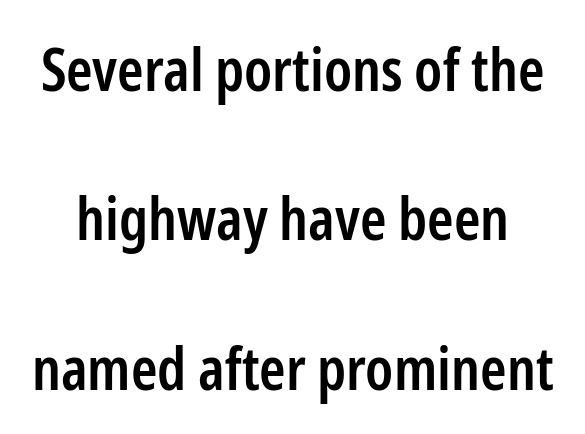
{"serif": "no", "italic": "no", "bold": "semi", "weight": "semibold", "width": "condensed", "stroke_contrast": "low", "x_height": "medium", "monospaced": "no", "underline": "no", "line_spacing": "loose", "line_spacing_ratio": 2.49, "letter_spacing": "normal", "letter_spacing_em": 0.0, "glyph_px": 60}
